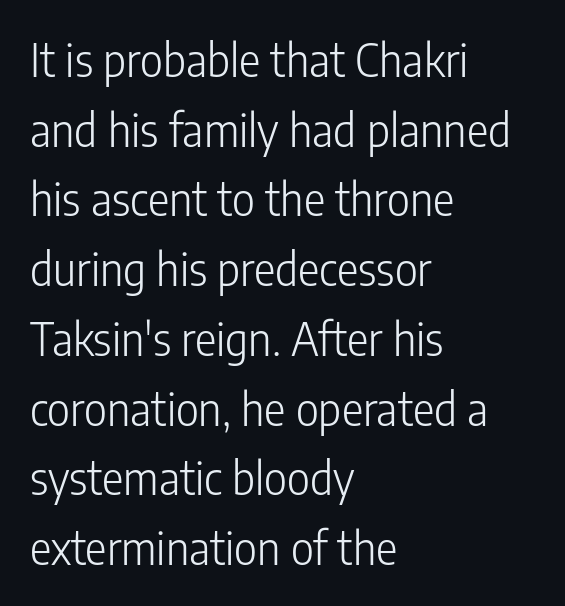
{"serif": "no", "italic": "no", "bold": "no", "weight": "light", "width": "condensed", "stroke_contrast": "low", "x_height": "medium", "monospaced": "no", "underline": "no", "align": "left", "line_spacing": "normal", "line_spacing_ratio": 1.55, "letter_spacing": "normal", "letter_spacing_em": 0.0, "glyph_px": 45}
